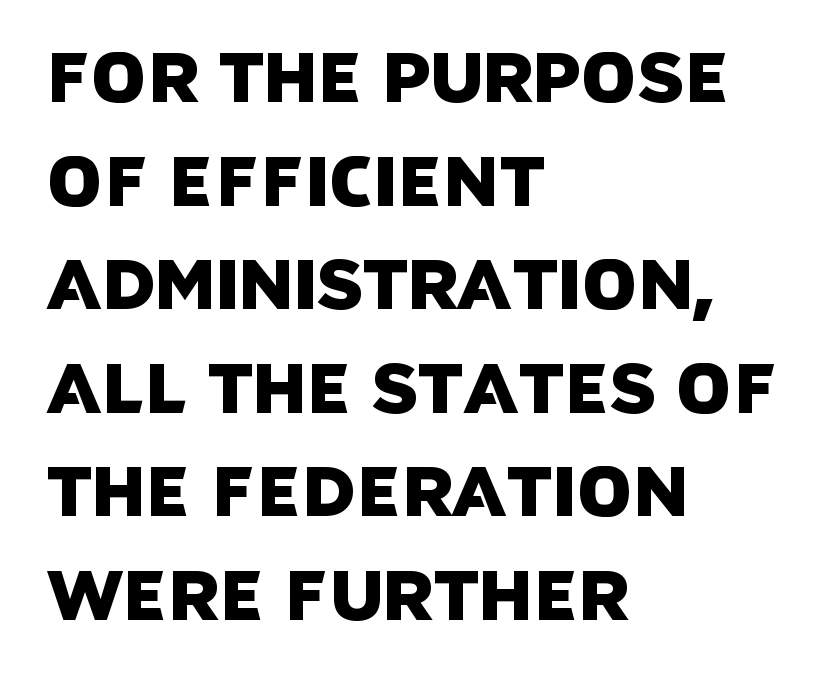
Q: Is the typeface a serif or a sans-serif typeface? A: Sans-serif.
Q: Is the text underlined? A: No.
Q: How is the paragraph aligned? A: Left-aligned.
Q: Is the spacing between letters normal or unusually wide? A: Normal.
Q: Is the spacing between lines tight, normal or loose? A: Normal.
Q: Width (condensed, normal, or wide)? A: Normal.
Q: Stroke contrast? A: Low.
Q: x-height? A: Large.
Q: Monospaced? A: No.
